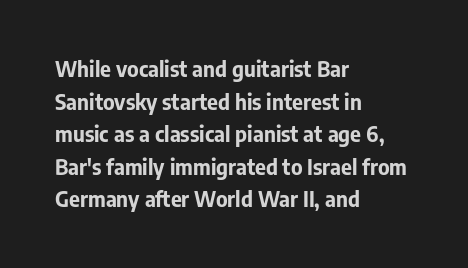
The image shows 21 px bold type, upright; set left-aligned, normal line spacing (1.55x), normal letter spacing, not underlined.
